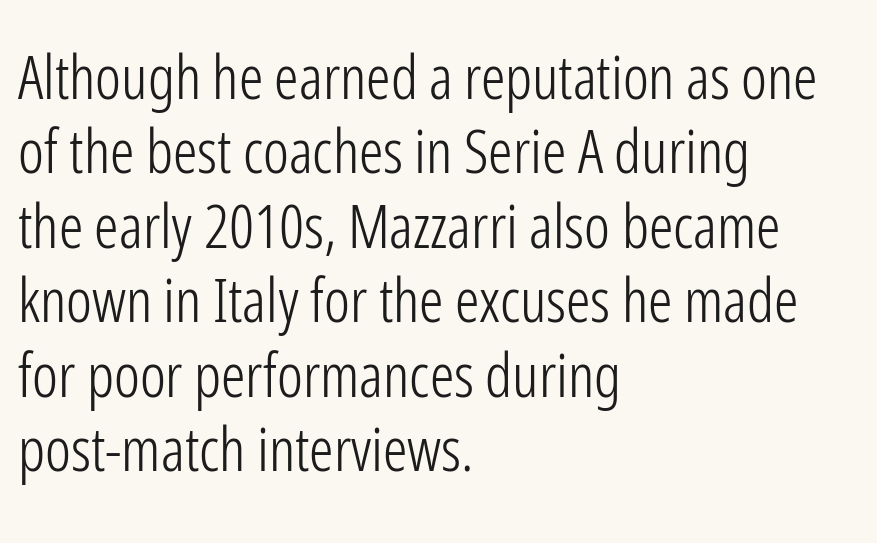
The image shows 61 px light, condensed sans-serif type, upright; set left-aligned, line spacing 1.22x, normal letter spacing, not underlined; low stroke contrast and a medium x-height.
